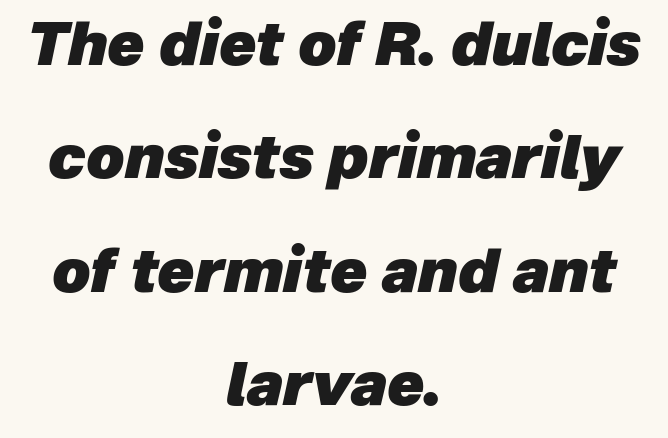
Q: Is the text bold? A: Yes.
Q: Is the text italic (slanted)? A: Yes, it leans right by about 12 degrees.
Q: Is the text underlined? A: No.
Q: How is the paragraph aligned? A: Centered.
Q: Is the spacing between letters normal or unusually wide? A: Normal.
Q: Width (condensed, normal, or wide)? A: Normal.
Q: Stroke contrast? A: Low.
Q: x-height? A: Medium.
Q: Monospaced? A: No.
